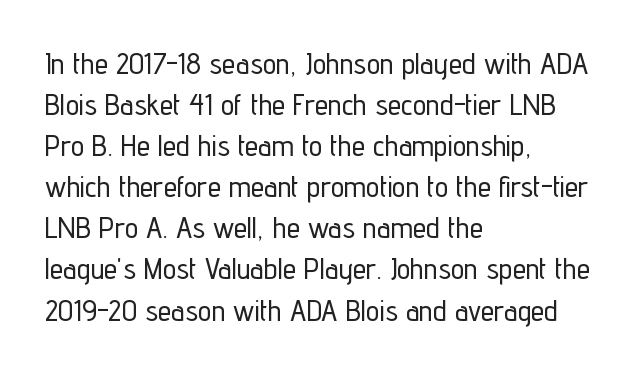
Q: Is the text italic (slanted)? A: No, it is upright.
Q: Is the typeface a serif or a sans-serif typeface? A: Sans-serif.
Q: Is the text underlined? A: No.
Q: How is the paragraph aligned? A: Left-aligned.
Q: Is the spacing between letters normal or unusually wide? A: Normal.
Q: Is the spacing between lines tight, normal or loose? A: Normal.
Q: Width (condensed, normal, or wide)? A: Condensed.
Q: Stroke contrast? A: Low.
Q: x-height? A: Medium.
Q: Monospaced? A: No.
